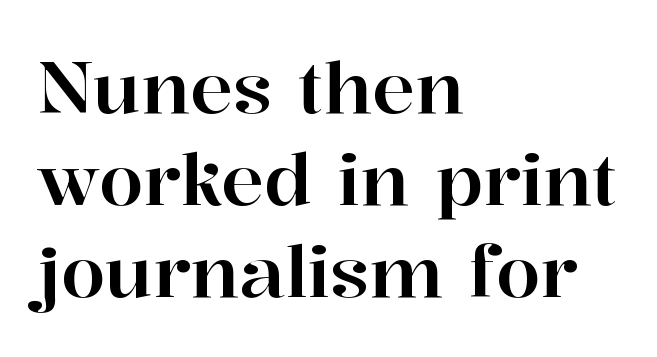
The image shows 72 px serif type, upright; set left-aligned, normal line spacing (1.28x), normal letter spacing, not underlined; high stroke contrast and a medium x-height.
